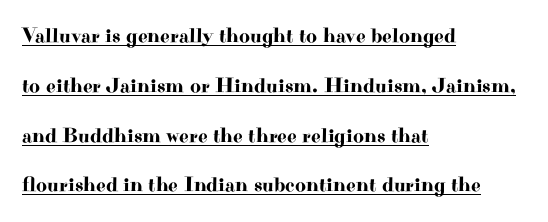
Q: Is the text italic (slanted)? A: No, it is upright.
Q: Is the text underlined? A: Yes.
Q: How is the paragraph aligned? A: Left-aligned.
Q: Is the spacing between letters normal or unusually wide? A: Normal.
Q: Is the spacing between lines tight, normal or loose? A: Loose.
